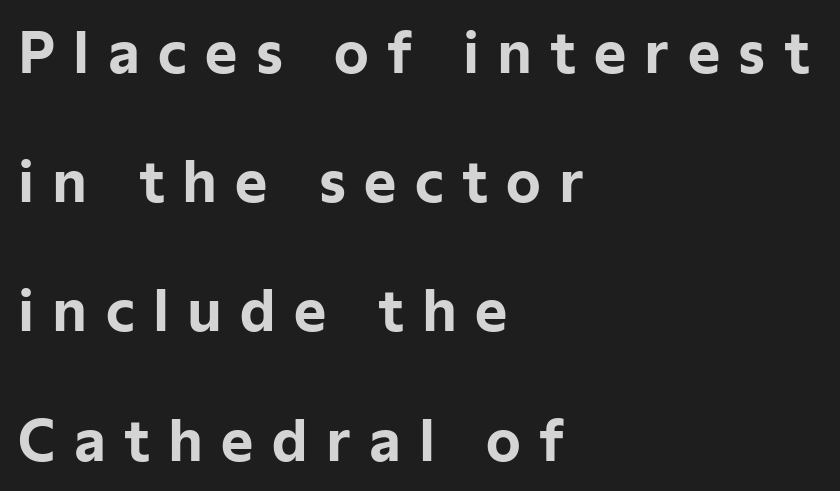
Q: Is the text bold? A: Yes.
Q: Is the text italic (slanted)? A: No, it is upright.
Q: Is the typeface a serif or a sans-serif typeface? A: Sans-serif.
Q: Is the text underlined? A: No.
Q: How is the paragraph aligned? A: Left-aligned.
Q: Is the spacing between letters normal or unusually wide? A: Unusually wide.
Q: Is the spacing between lines tight, normal or loose? A: Loose.
Q: Width (condensed, normal, or wide)? A: Normal.
Q: Stroke contrast? A: Low.
Q: x-height? A: Medium.
Q: Monospaced? A: No.
